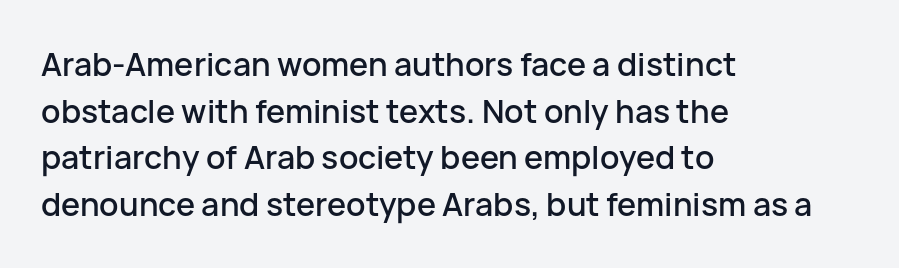
Whoever set this chose a conventional vertical rhythm. The rendering anchors every line to the left-hand side. A typesetter would label this face a sans. A typesetter would call this proportional, since set widths differ per character. You can tell it's not italic because the verticals are truly vertical. Plain, unruled lines of type.
